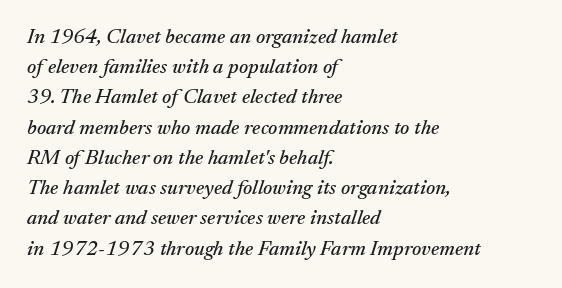
Q: Is the text italic (slanted)? A: Yes, it leans right by about 17 degrees.
Q: Is the text underlined? A: No.
Q: How is the paragraph aligned? A: Left-aligned.
Q: Is the spacing between letters normal or unusually wide? A: Normal.
Q: Is the spacing between lines tight, normal or loose? A: Normal.
